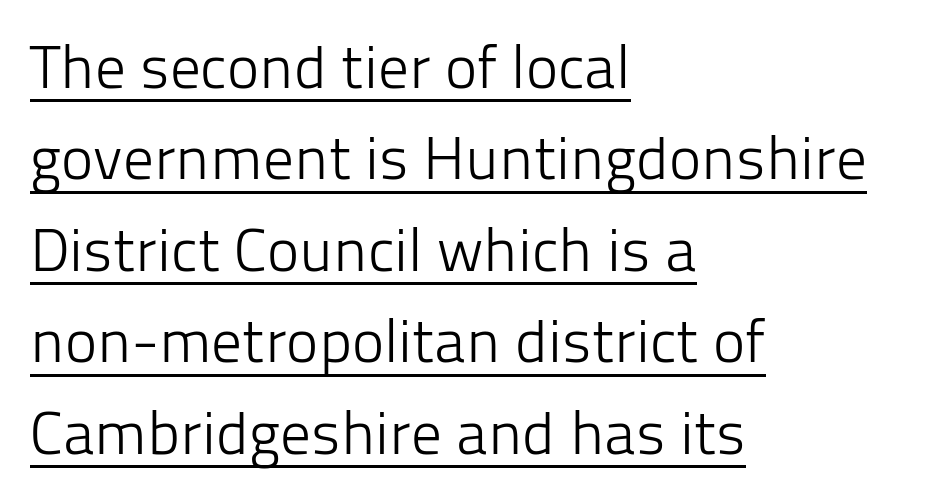
The image shows 61 px light sans-serif type, upright; set left-aligned, normal line spacing (1.5x), normal letter spacing, underlined; low stroke contrast and a medium x-height.
